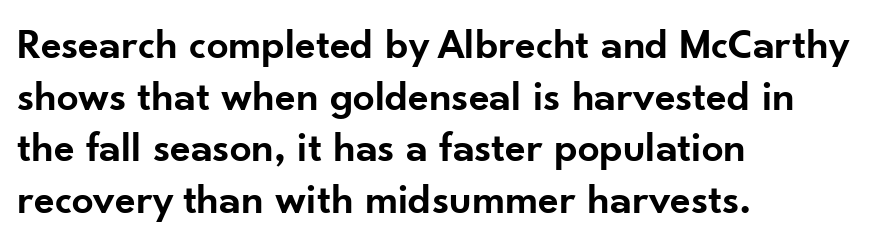
The image shows 43 px semibold sans-serif type, upright; set left-aligned, line spacing 1.2x, normal letter spacing, not underlined; low stroke contrast and a small x-height.
